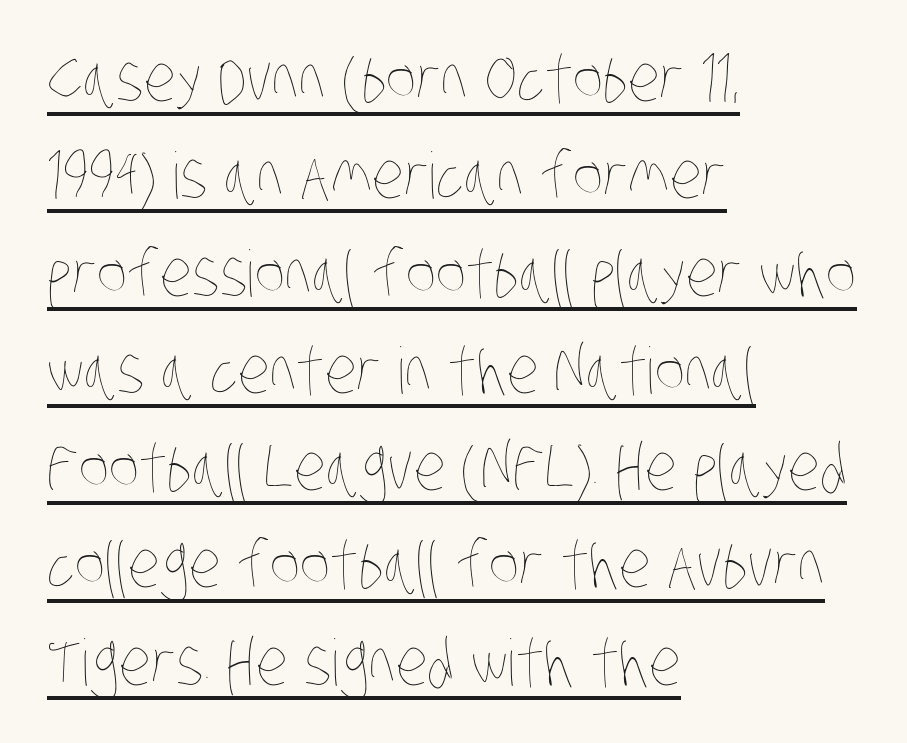
The string is rendered with underlining switched on. This sample uses plain, unmodified letter spacing. The passage shown stacks its lines at a standard gap. This sample is left-justified, so line endings fall wherever the words run out. These lines are rendered in a variable-pitch font.
